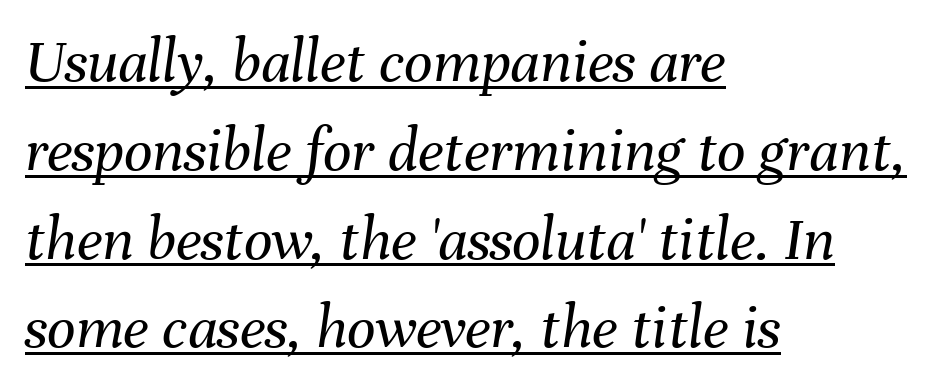
Q: Is the text bold? A: No.
Q: Is the text italic (slanted)? A: Yes, it leans right by about 8 degrees.
Q: Is the text underlined? A: Yes.
Q: How is the paragraph aligned? A: Left-aligned.
Q: Is the spacing between letters normal or unusually wide? A: Normal.
Q: Is the spacing between lines tight, normal or loose? A: Normal.
Q: Width (condensed, normal, or wide)? A: Normal.
Q: Stroke contrast? A: Medium.
Q: x-height? A: Medium.
Q: Monospaced? A: No.
